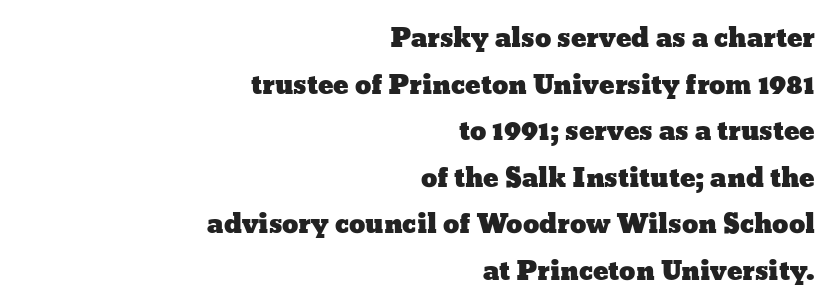
Unlike italic type, these characters show no tilt at all. Anything drawn beneath the words? Only blank space. These lines keep a tight, regular rhythm from letter to letter. Caption: multi-line text, flush right, ragged left.
